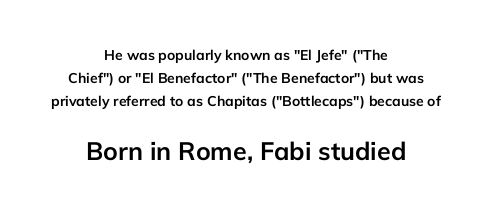
Honestly, the row spacing looks completely unremarkable. The glyphs are unaccompanied by any horizontal stroke below them. What weight is shown? A full bold with thick strokes. This layout puts the modest block above and the oversized block below.
